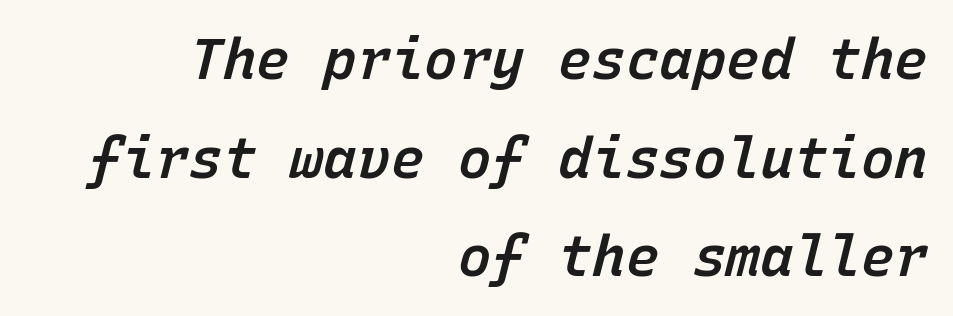
Q: Is the text bold? A: Semi-bold.
Q: Is the text italic (slanted)? A: Yes, it leans right by about 15 degrees.
Q: Is the text underlined? A: No.
Q: How is the paragraph aligned? A: Right-aligned.
Q: Is the spacing between letters normal or unusually wide? A: Normal.
Q: Width (condensed, normal, or wide)? A: Normal.
Q: Stroke contrast? A: Low.
Q: x-height? A: Medium.
Q: Monospaced? A: Yes.
